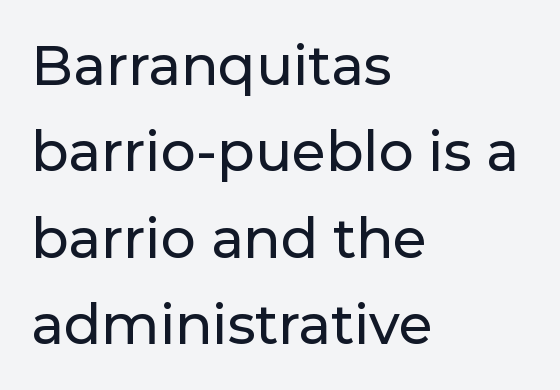
Words appear dense and cohesive because spacing is normal. Each new line begins a customary step beneath the previous one. Look at the bottom of the vertical strokes: they stop flat, with no serifs. The axis of the letterforms is exactly vertical. Descenders are the only things crossing below the line.
